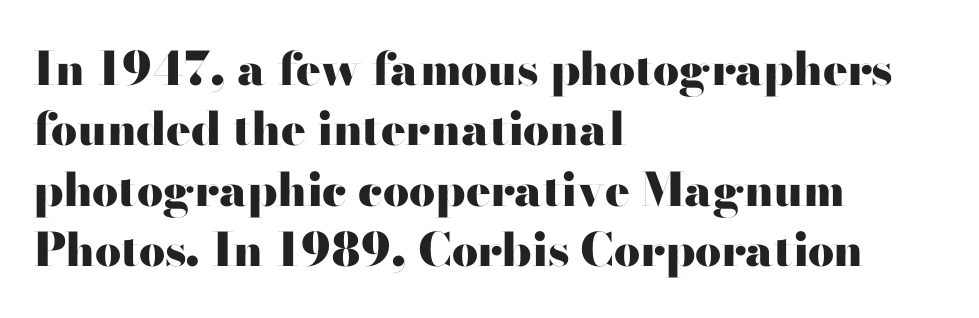
The image shows 46 px heavy, wide sans-serif type, upright; set left-aligned, normal line spacing (1.31x), normal letter spacing, not underlined; high stroke contrast and a small x-height.
